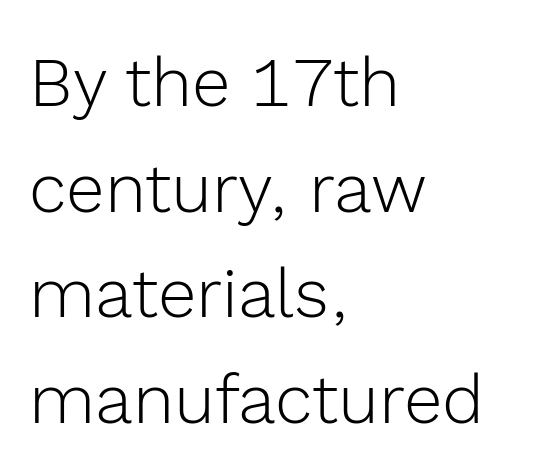
No word sits above an underline. One glance says typical: line gaps are just what's usual. There is no visible air inserted between adjacent glyphs. The weight would be labelled regular, book, light, or lighter still.
